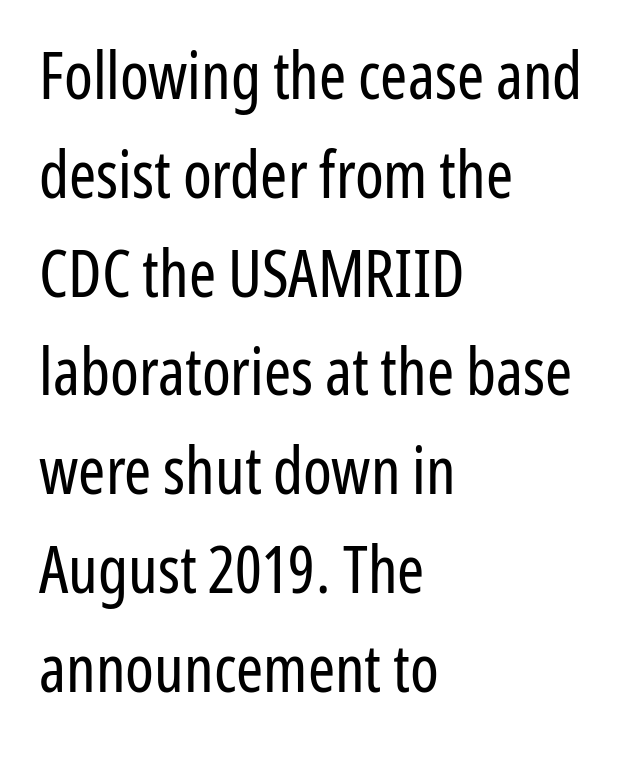
Q: Is the text bold? A: No.
Q: Is the text italic (slanted)? A: No, it is upright.
Q: Is the typeface a serif or a sans-serif typeface? A: Sans-serif.
Q: Is the text underlined? A: No.
Q: How is the paragraph aligned? A: Left-aligned.
Q: Is the spacing between letters normal or unusually wide? A: Normal.
Q: Is the spacing between lines tight, normal or loose? A: Normal.
Q: Width (condensed, normal, or wide)? A: Condensed.
Q: Stroke contrast? A: Low.
Q: x-height? A: Medium.
Q: Monospaced? A: No.
